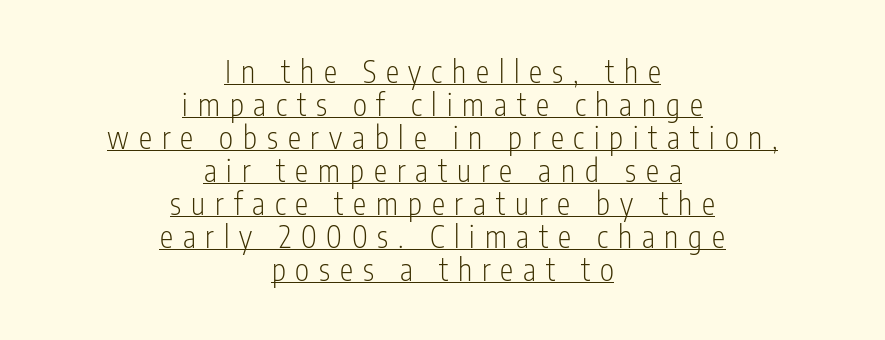
The image shows 30 px light, condensed sans-serif type, upright; set centered, tight line spacing (1.1x), unusually wide letter spacing (+0.33 em), underlined; low stroke contrast and a medium x-height.
